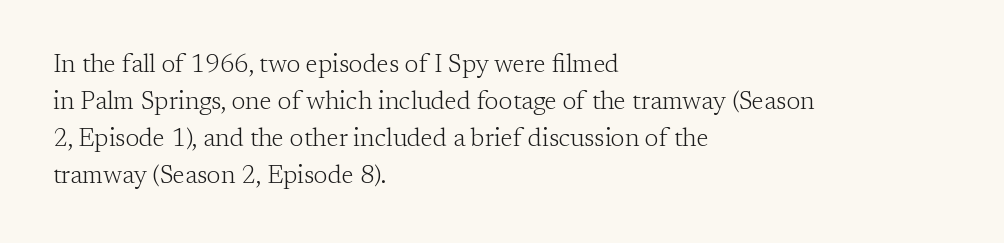
{"italic": "no", "bold": "no", "underline": "no", "align": "left", "line_spacing": "normal", "line_spacing_ratio": 1.48, "letter_spacing": "normal", "letter_spacing_em": 0.0, "glyph_px": 25}
